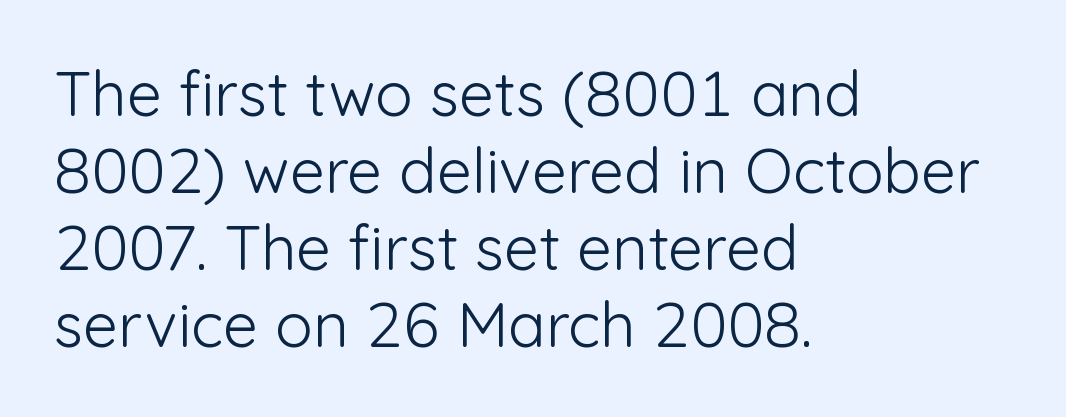
The image shows 62 px light sans-serif type, upright; set left-aligned, line spacing 1.24x, normal letter spacing, not underlined; low stroke contrast and a medium x-height.
